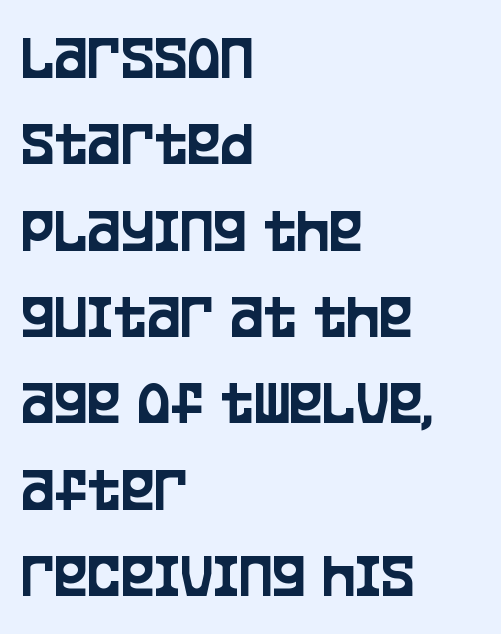
The image shows 63 px condensed sans-serif type, upright; set left-aligned, normal line spacing (1.37x), normal letter spacing, not underlined; low stroke contrast and a large x-height.
